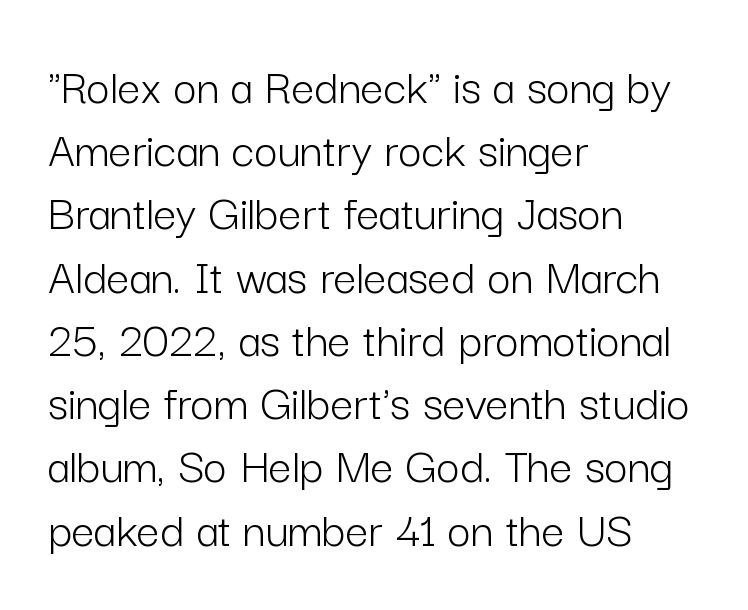
{"serif": "no", "italic": "no", "bold": "no", "weight": "light", "width": "normal", "stroke_contrast": "low", "x_height": "medium", "monospaced": "no", "underline": "no", "align": "left", "line_spacing_ratio": 1.24, "letter_spacing": "normal", "letter_spacing_em": 0.0, "glyph_px": 51}
